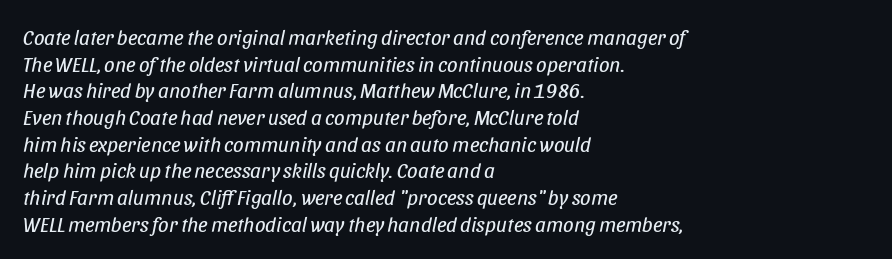
The image shows 21 px text type, italic (leaning right); set left-aligned, normal line spacing (1.27x), normal letter spacing, not underlined.
